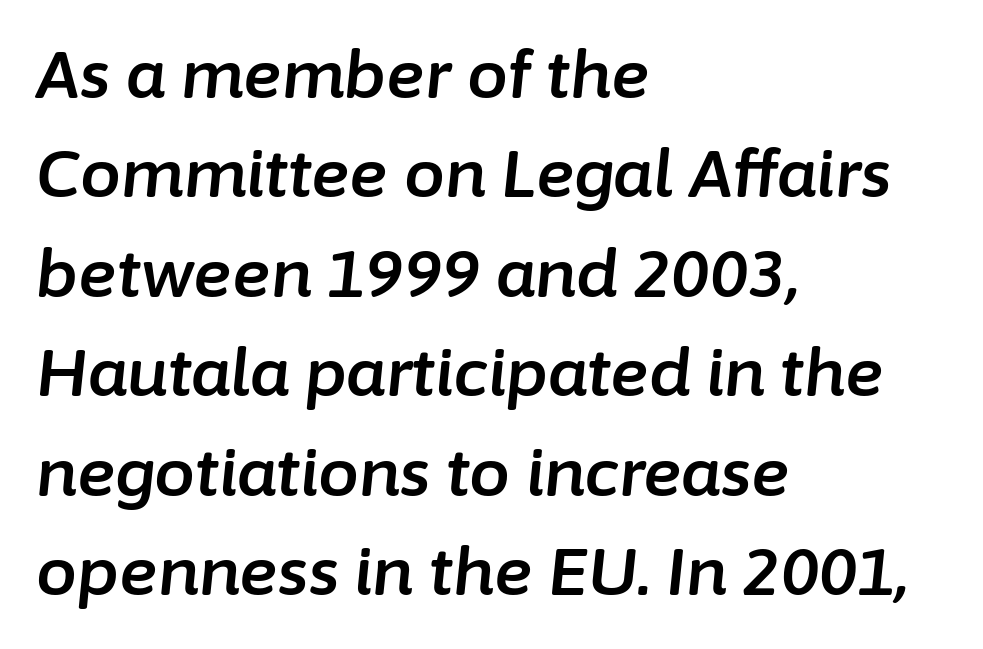
The words here are not underlined. The letters are slanted; this is an italic face. Default kerning and tracking; the words read as compact shapes. Students, observe: this is what conventionally led text looks like. The face used here is proportionally spaced, like ordinary book or web type.
